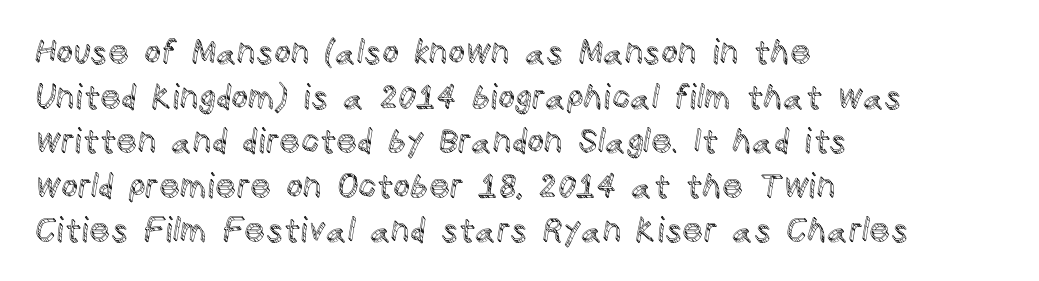
The image shows 33 px text type; set left-aligned, normal line spacing (1.35x), normal letter spacing, not underlined; a large x-height.
